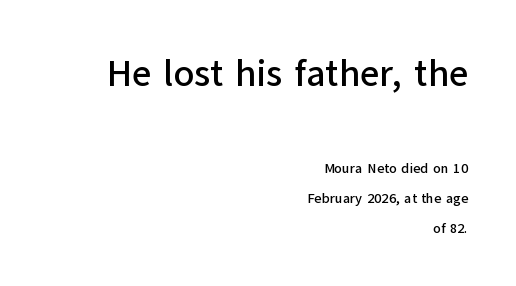
These two chunks differ in scale, with the top chunk taking the larger measure. Plain, unruled lines of type. Italic? Not at all — the glyphs are vertical. The setting favours the right margin, as signatures and pull-quotes sometimes do. Nobody touched the tracking dial on this one.
